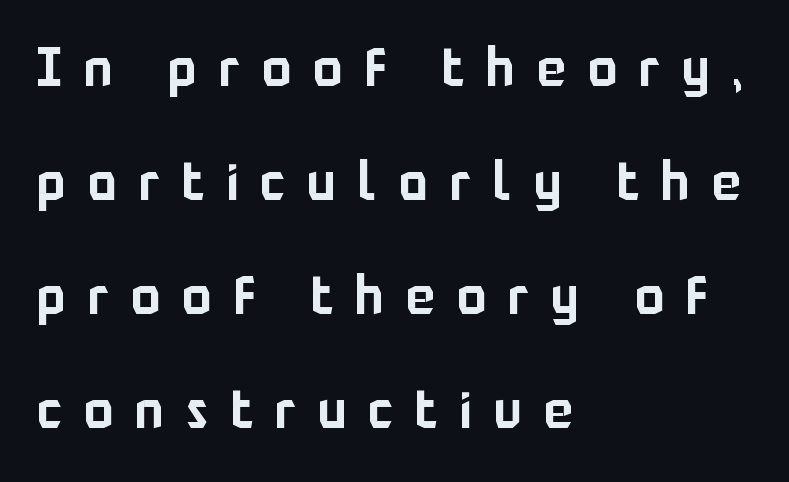
{"serif": "no", "italic": "no", "width": "normal", "stroke_contrast": "low", "x_height": "medium", "monospaced": "no", "underline": "no", "align": "left", "line_spacing": "loose", "line_spacing_ratio": 2.11, "letter_spacing": "wide", "letter_spacing_em": 0.41, "glyph_px": 54}
